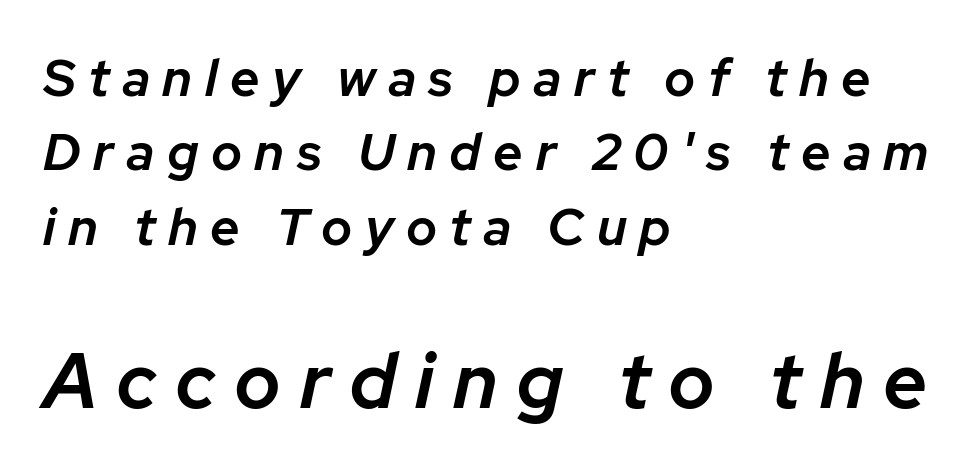
The rendering uses a semibold face; strokes are thickened but not to full bold. If you drew a line through each stem, it would be angled. This sample is left-justified, so line endings fall wherever the words run out. Decoration check: the copy has no underline.
